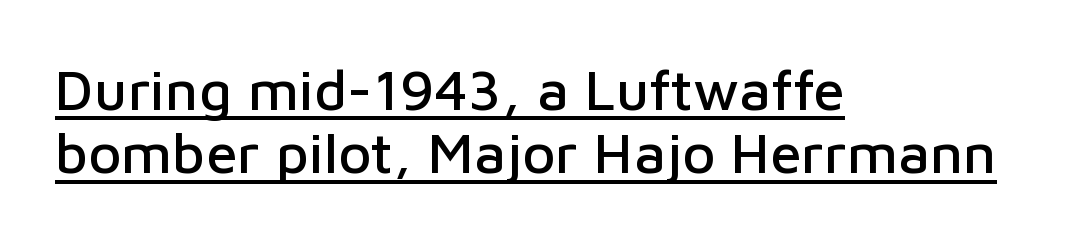
The image shows 57 px sans-serif type, upright; set left-aligned, tight line spacing (1.11x), normal letter spacing, underlined; low stroke contrast and a medium x-height.
